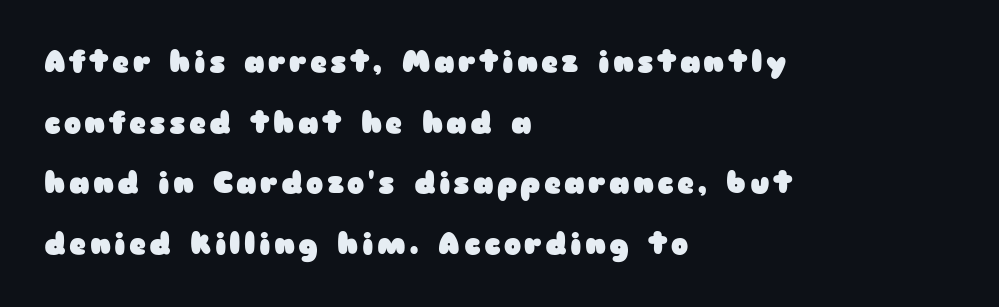
{"serif": "no", "italic": "no", "bold": "yes", "weight": "heavy", "width": "wide", "stroke_contrast": "low", "x_height": "medium", "monospaced": "no", "underline": "no", "align": "left", "line_spacing": "loose", "line_spacing_ratio": 2.09, "glyph_px": 29}
